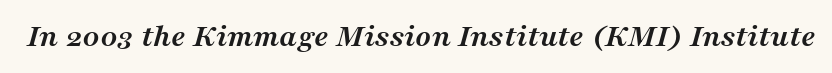
{"serif": "yes", "italic": "yes", "lean": "right", "slant_degrees": 16, "bold": "yes", "weight": "semibold", "width": "normal", "stroke_contrast": "medium", "x_height": "medium", "monospaced": "no", "underline": "no", "letter_spacing": "normal", "letter_spacing_em": 0.0, "glyph_px": 33}
